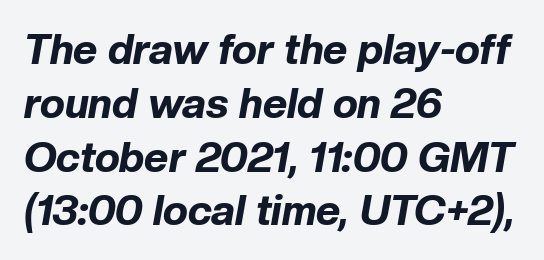
The image shows 42 px bold type, italic (leaning right); set left-aligned, normal line spacing (1.28x), normal letter spacing, not underlined; low stroke contrast and a medium x-height.
